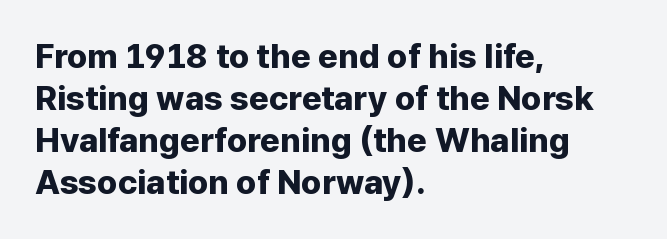
The passage is arranged the way most books set body copy — flush left. Inter-character spacing is left at the font's built-in metrics. Thick stems and heavy bowls — unmistakably bold. Are there feet on the stems? There aren't — it's a sans. Looks like regular typesetting: each glyph gets only the width it needs. Descenders are the only things crossing below the line.
